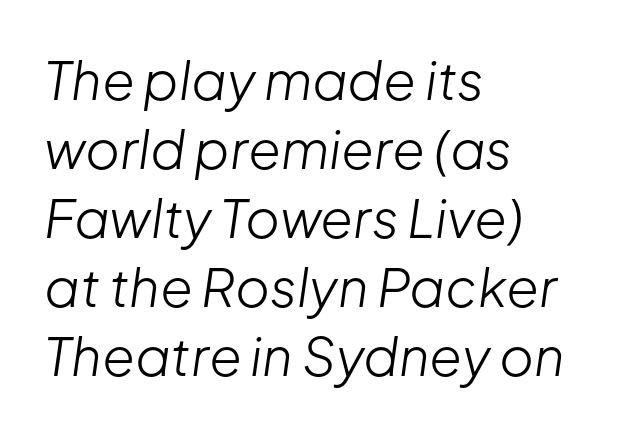
Q: Is the text bold? A: No.
Q: Is the text italic (slanted)? A: Yes, it leans right by about 8 degrees.
Q: Is the text underlined? A: No.
Q: How is the paragraph aligned? A: Left-aligned.
Q: Is the spacing between letters normal or unusually wide? A: Normal.
Q: Is the spacing between lines tight, normal or loose? A: Normal.
Q: Width (condensed, normal, or wide)? A: Normal.
Q: Stroke contrast? A: Low.
Q: x-height? A: Medium.
Q: Monospaced? A: No.
